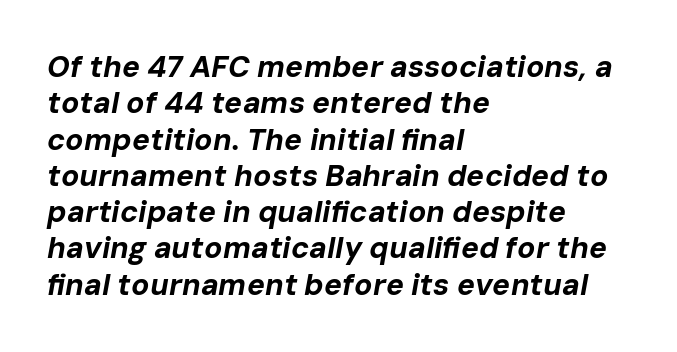
{"italic": "yes", "lean": "right", "slant_degrees": 10, "bold": "yes", "weight": "bold", "width": "normal", "stroke_contrast": "low", "x_height": "medium", "monospaced": "no", "underline": "no", "align": "left", "line_spacing_ratio": 1.21, "letter_spacing": "normal", "letter_spacing_em": 0.0, "glyph_px": 30}
